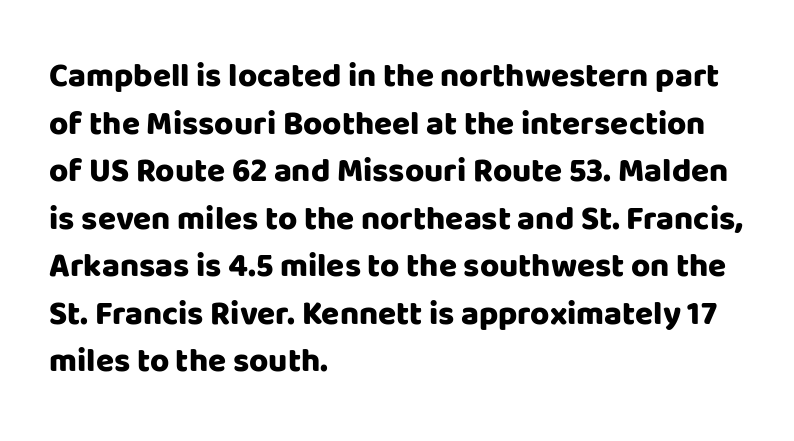
Q: Is the text bold? A: Yes.
Q: Is the text italic (slanted)? A: No, it is upright.
Q: Is the typeface a serif or a sans-serif typeface? A: Sans-serif.
Q: Is the text underlined? A: No.
Q: How is the paragraph aligned? A: Left-aligned.
Q: Is the spacing between letters normal or unusually wide? A: Normal.
Q: Is the spacing between lines tight, normal or loose? A: Normal.
Q: Width (condensed, normal, or wide)? A: Normal.
Q: Stroke contrast? A: Low.
Q: x-height? A: Large.
Q: Monospaced? A: No.
